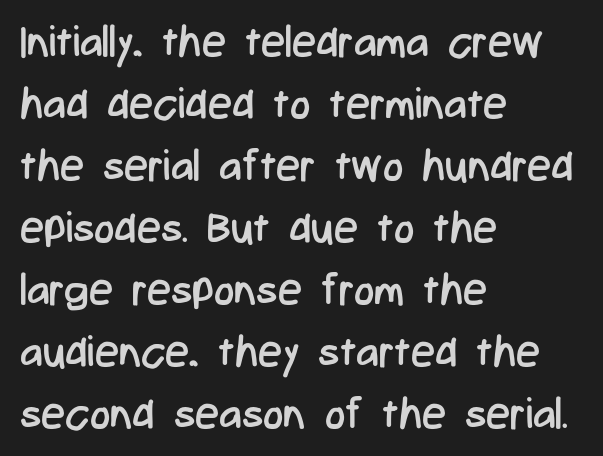
The rendering uses natural spacing where letterforms have individual widths. Just letters on the line, the space beneath them empty. How are the letters spaced? Ordinarily, with no added tracking. Italic? Not at all — the glyphs are vertical. Letters have the restrained weight of plain body copy at most. Visually the block forms a straight wall on the left and a jagged coastline on the right.
